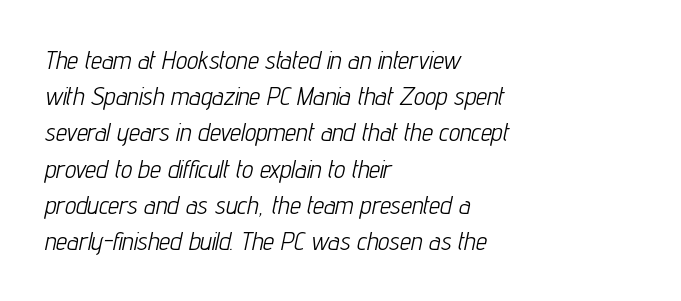
Q: Is the text bold? A: No.
Q: Is the text italic (slanted)? A: Yes, it leans right by about 12 degrees.
Q: Is the text underlined? A: No.
Q: How is the paragraph aligned? A: Left-aligned.
Q: Is the spacing between letters normal or unusually wide? A: Normal.
Q: Is the spacing between lines tight, normal or loose? A: Normal.
